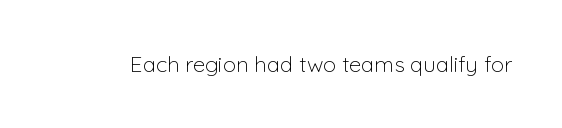
The space directly below the letters is spotless. Quick note: not italic, upright. The line texture is even and compact thanks to regular tracking. These glyphs show unthickened strokes, regular width or finer.
